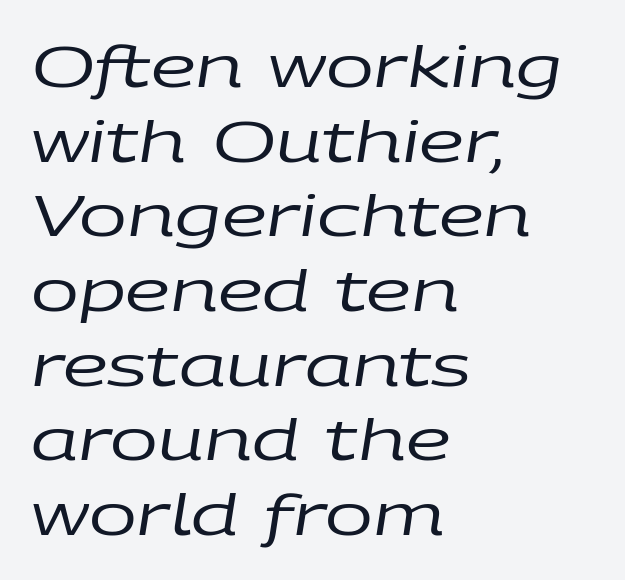
The image shows 57 px regular-weight, wide type, italic (leaning right); set left-aligned, normal line spacing (1.31x), normal letter spacing, not underlined; low stroke contrast and a large x-height.
